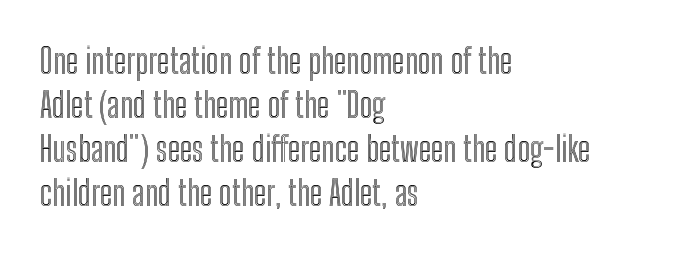
Q: Is the text italic (slanted)? A: No, it is upright.
Q: Is the text underlined? A: No.
Q: How is the paragraph aligned? A: Left-aligned.
Q: Is the spacing between letters normal or unusually wide? A: Normal.
Q: Is the spacing between lines tight, normal or loose? A: Normal.
Q: Width (condensed, normal, or wide)? A: Condensed.
Q: x-height? A: Medium.
Q: Monospaced? A: No.
